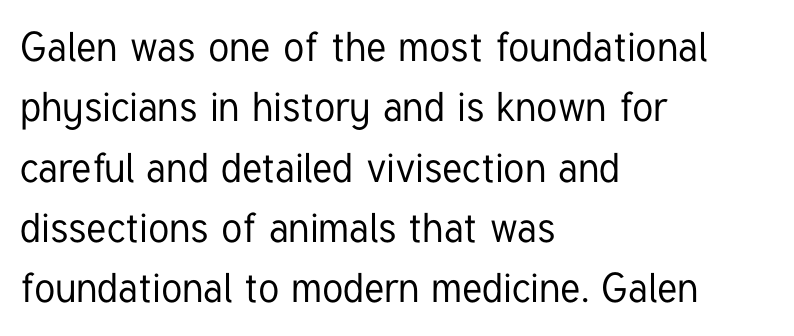
Inter-character spacing is left at the font's built-in metrics. I'd call this a sans setting — the letters go barefoot. Each line starts at the same left margin while the right side varies. The axis of the letterforms is exactly vertical. Any mark beneath the type? The region is blank. The passage shown is typed in a proportional face where columns would drift.
